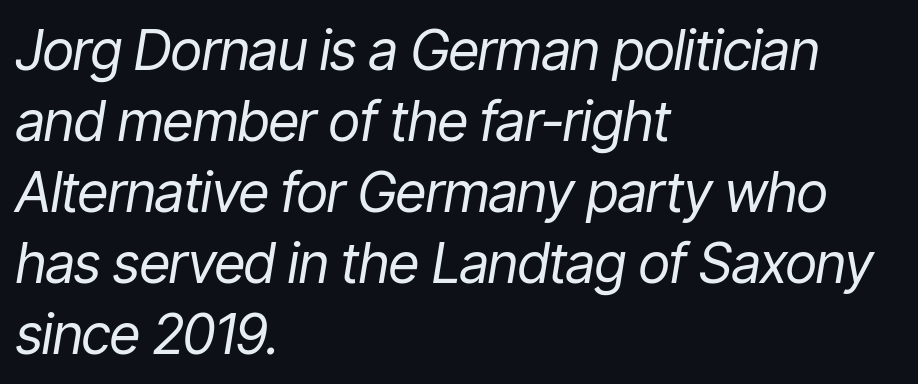
The image shows 55 px regular-weight, condensed type, italic (leaning right); set left-aligned, normal line spacing (1.29x), normal letter spacing, not underlined; low stroke contrast and a medium x-height.
